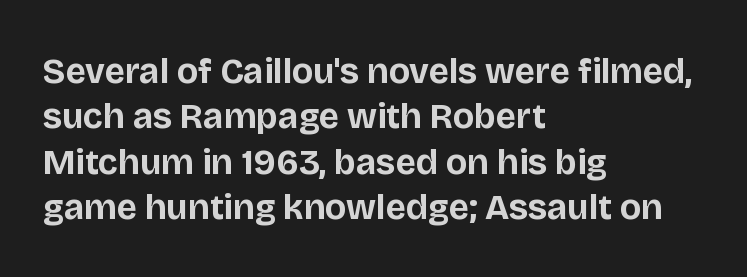
{"serif": "no", "italic": "no", "bold": "yes", "weight": "bold", "width": "normal", "stroke_contrast": "low", "x_height": "large", "monospaced": "no", "underline": "no", "align": "left", "line_spacing": "normal", "line_spacing_ratio": 1.3, "letter_spacing": "normal", "letter_spacing_em": 0.0, "glyph_px": 35}
